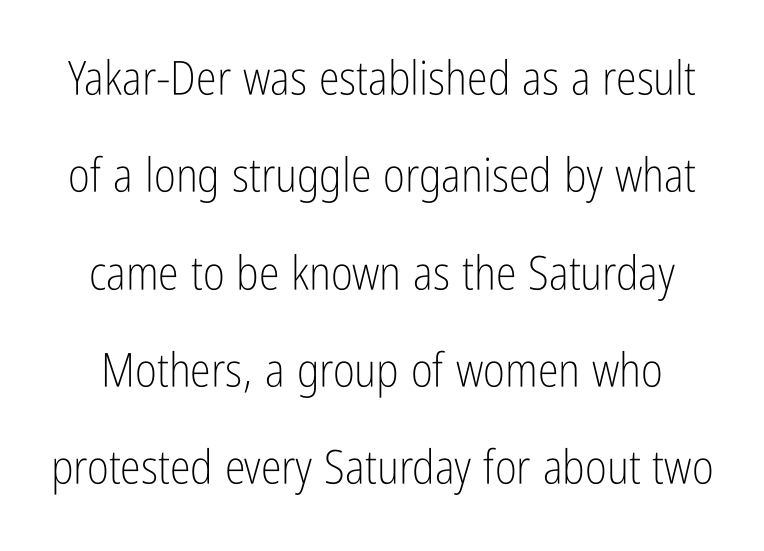
Q: Is the text bold? A: No.
Q: Is the text italic (slanted)? A: No, it is upright.
Q: Is the typeface a serif or a sans-serif typeface? A: Sans-serif.
Q: Is the text underlined? A: No.
Q: Is the spacing between letters normal or unusually wide? A: Normal.
Q: Is the spacing between lines tight, normal or loose? A: Loose.
Q: Width (condensed, normal, or wide)? A: Condensed.
Q: Stroke contrast? A: Low.
Q: x-height? A: Medium.
Q: Monospaced? A: No.
